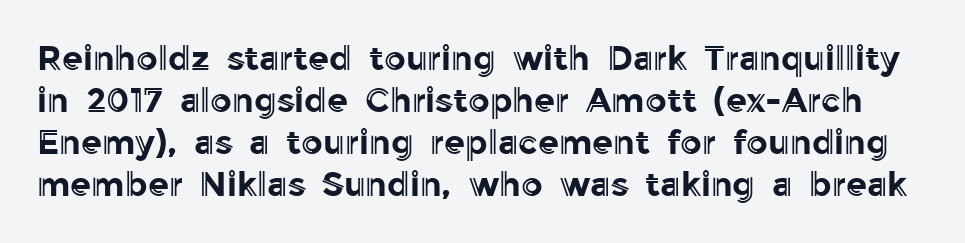
{"italic": "no", "width": "normal", "x_height": "medium", "monospaced": "no", "underline": "no", "line_spacing_ratio": 1.24, "letter_spacing": "normal", "letter_spacing_em": 0.0, "glyph_px": 34}
